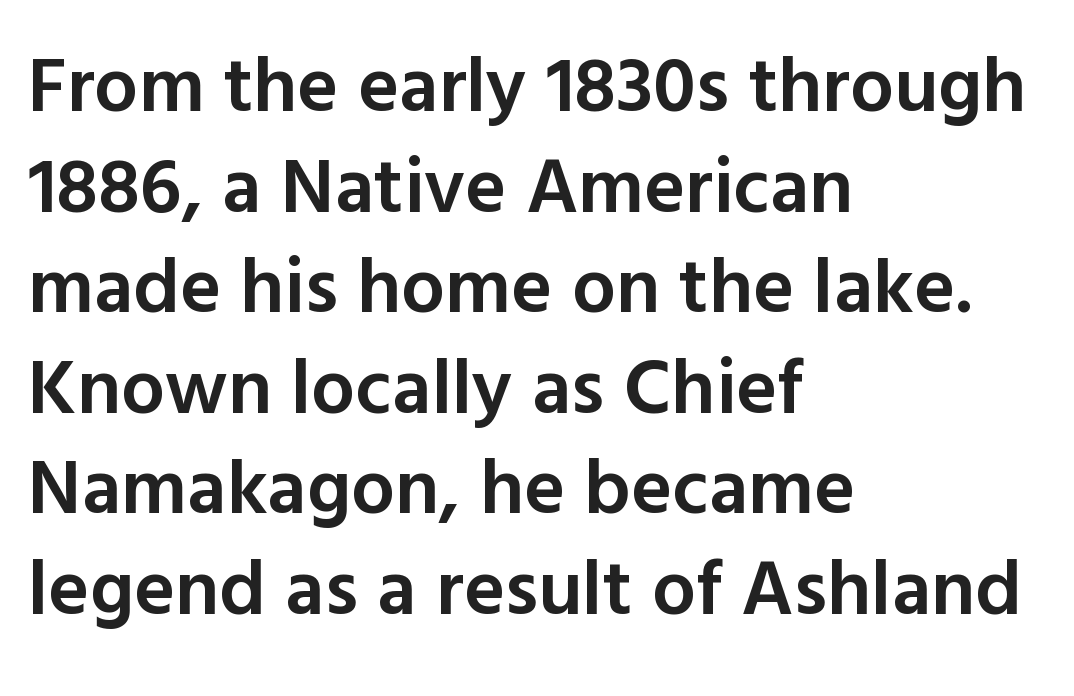
{"serif": "no", "italic": "no", "bold": "semi", "weight": "semibold", "width": "normal", "x_height": "medium", "monospaced": "no", "underline": "no", "align": "left", "line_spacing": "normal", "line_spacing_ratio": 1.29, "letter_spacing": "normal", "letter_spacing_em": 0.0, "glyph_px": 78}
